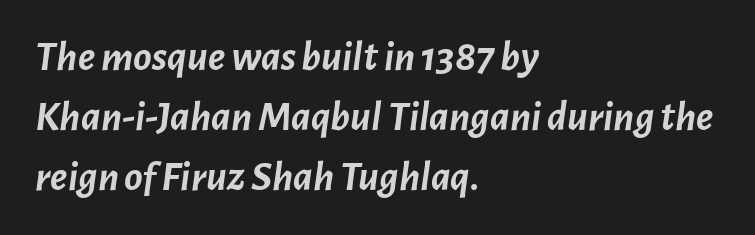
The image shows 43 px semibold type, italic (leaning right); set left-aligned, normal line spacing (1.4x), normal letter spacing, not underlined; low stroke contrast and a medium x-height.
